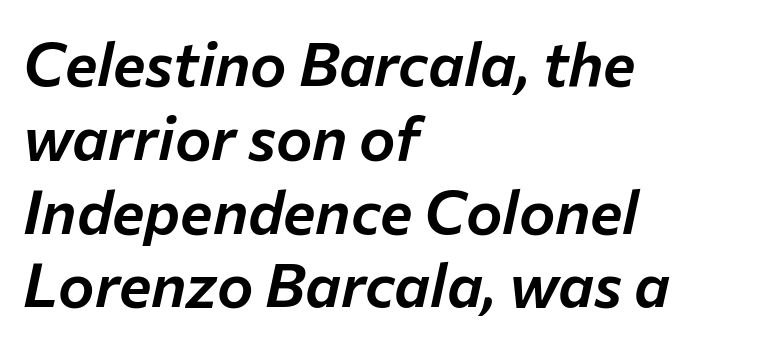
Slanted lettering throughout. You could not count columns in this text — the font is proportionally spaced. The gaps between neighbouring characters are ordinary and unremarkable. Only glyphs here, with clear space below each row. Reading down the block, your eye returns to a fixed left position each line.
